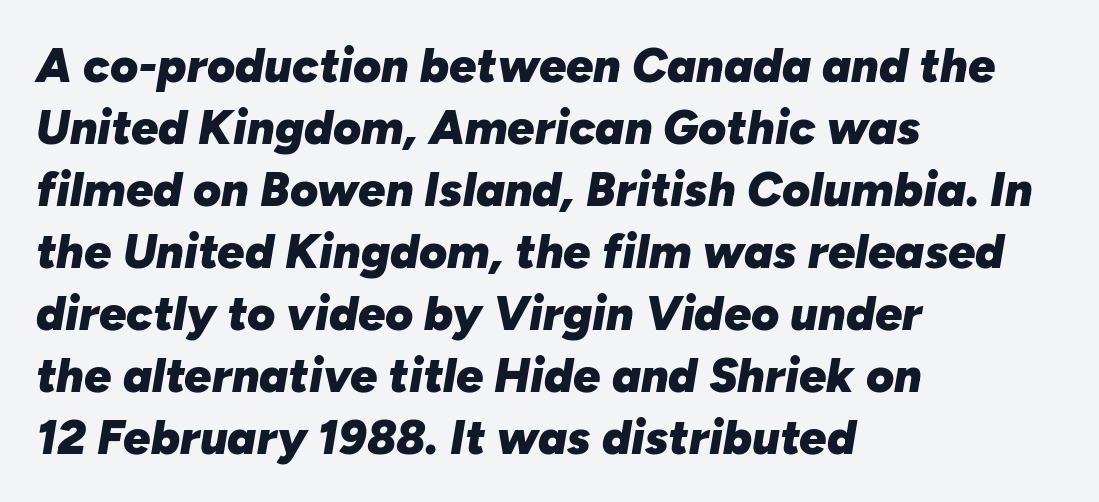
{"italic": "yes", "lean": "right", "slant_degrees": 10, "bold": "yes", "weight": "heavy", "width": "normal", "stroke_contrast": "low", "x_height": "medium", "monospaced": "no", "underline": "no", "align": "left", "line_spacing": "normal", "line_spacing_ratio": 1.29, "letter_spacing": "normal", "letter_spacing_em": 0.0, "glyph_px": 48}
